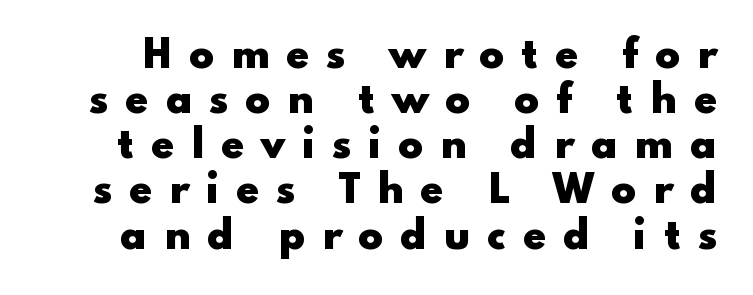
The image shows 37 px heavy, wide sans-serif type, upright; set line spacing 1.22x, unusually wide letter spacing (+0.45 em), not underlined; low stroke contrast and a small x-height.
